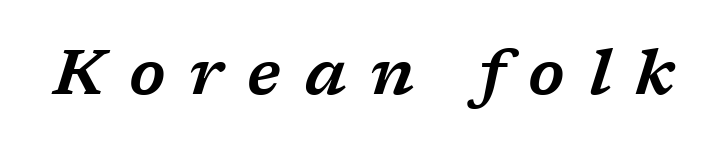
{"serif": "yes", "italic": "yes", "lean": "right", "slant_degrees": 17, "width": "wide", "stroke_contrast": "low", "x_height": "medium", "monospaced": "no", "underline": "no", "letter_spacing": "wide", "letter_spacing_em": 0.38, "glyph_px": 63}
